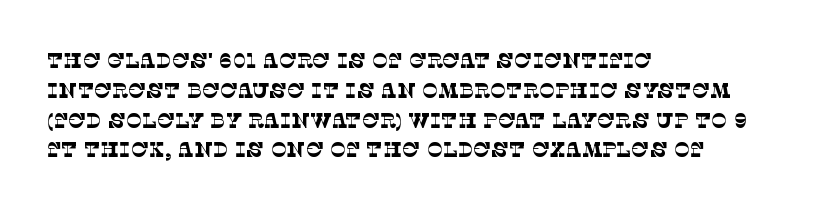
Q: Is the text bold? A: No.
Q: Is the text underlined? A: No.
Q: How is the paragraph aligned? A: Left-aligned.
Q: Is the spacing between letters normal or unusually wide? A: Normal.
Q: Is the spacing between lines tight, normal or loose? A: Normal.
